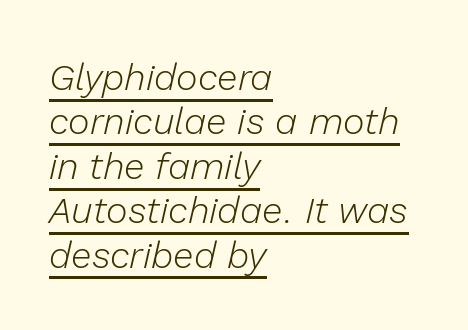
{"italic": "yes", "lean": "right", "slant_degrees": 13, "bold": "no", "weight": "light", "width": "normal", "stroke_contrast": "low", "x_height": "medium", "monospaced": "no", "underline": "yes", "align": "left", "line_spacing_ratio": 1.2, "letter_spacing": "normal", "letter_spacing_em": 0.0, "glyph_px": 37}
